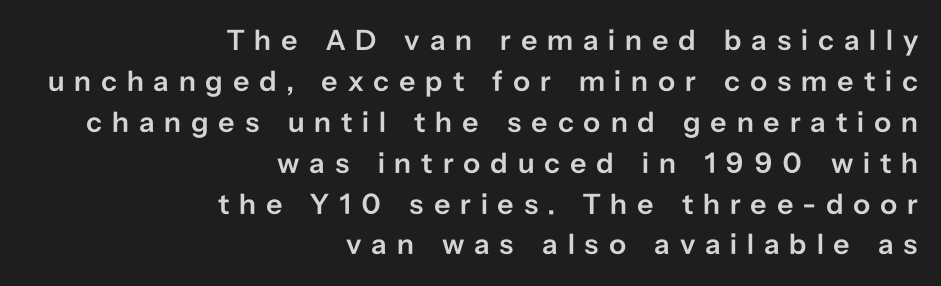
Q: Is the text bold? A: Semi-bold.
Q: Is the text italic (slanted)? A: No, it is upright.
Q: Is the typeface a serif or a sans-serif typeface? A: Sans-serif.
Q: Is the text underlined? A: No.
Q: How is the paragraph aligned? A: Right-aligned.
Q: Is the spacing between letters normal or unusually wide? A: Unusually wide.
Q: Is the spacing between lines tight, normal or loose? A: Normal.
Q: Width (condensed, normal, or wide)? A: Normal.
Q: Stroke contrast? A: Low.
Q: x-height? A: Medium.
Q: Monospaced? A: No.
